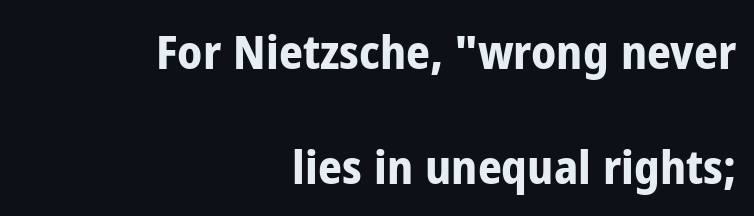
{"serif": "no", "italic": "no", "bold": "yes", "weight": "bold", "width": "condensed", "stroke_contrast": "low", "x_height": "medium", "monospaced": "no", "underline": "no", "align": "right", "line_spacing": "loose", "line_spacing_ratio": 2.44, "letter_spacing": "normal", "letter_spacing_em": 0.0, "glyph_px": 47}
